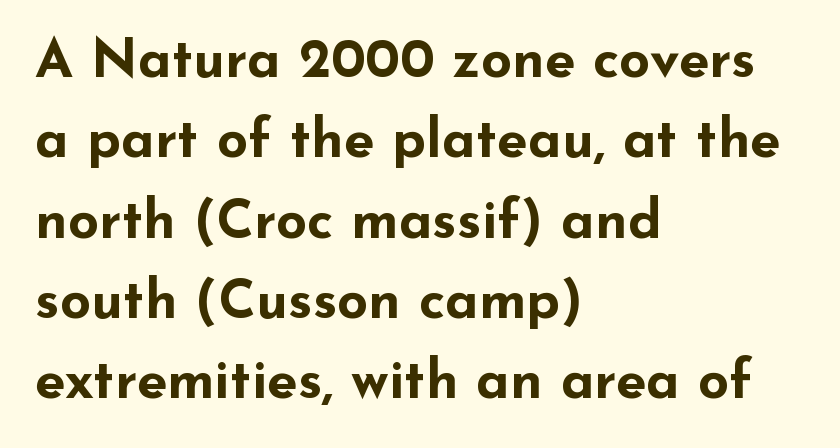
The image shows 55 px bold, wide sans-serif type, upright; set left-aligned, normal line spacing (1.46x), normal letter spacing, not underlined; low stroke contrast and a small x-height.
